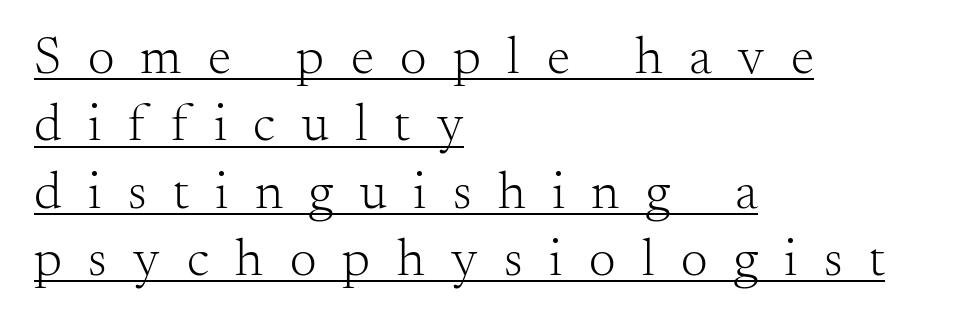
{"serif": "yes", "italic": "no", "bold": "no", "weight": "light", "width": "normal", "stroke_contrast": "medium", "x_height": "small", "monospaced": "no", "underline": "yes", "align": "left", "line_spacing": "normal", "line_spacing_ratio": 1.27, "letter_spacing": "wide", "letter_spacing_em": 0.5, "glyph_px": 53}
